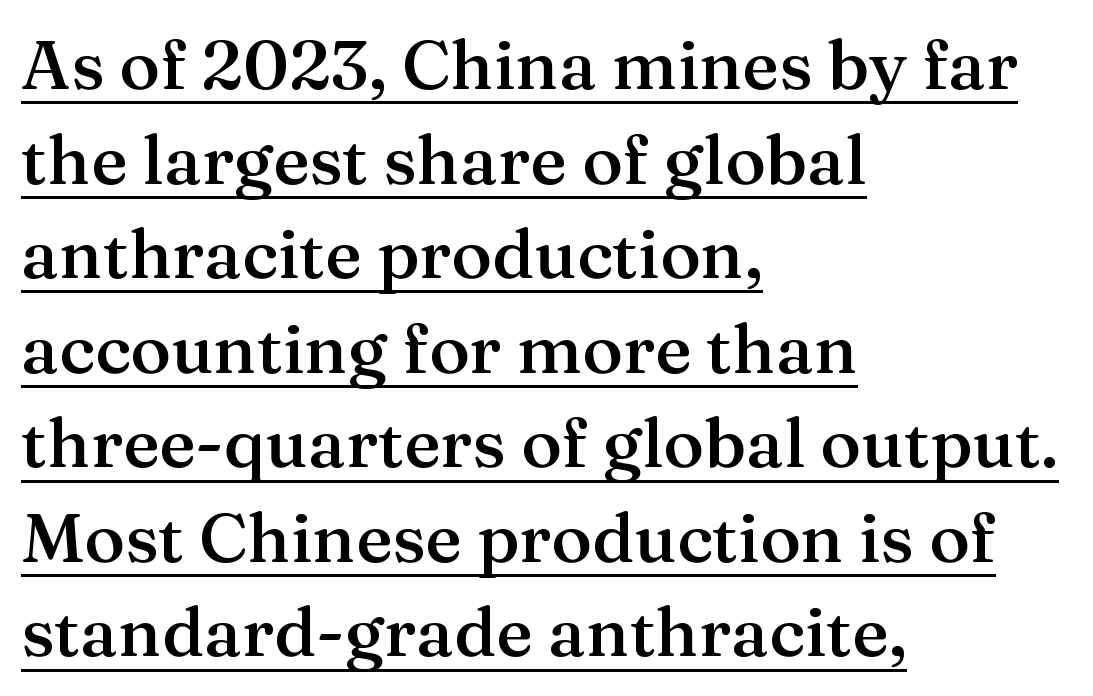
The image shows 69 px semibold serif type, upright; set left-aligned, normal line spacing (1.37x), normal letter spacing, underlined; medium stroke contrast and a medium x-height.
